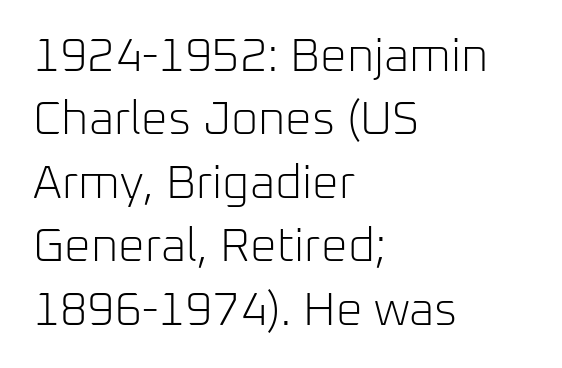
Is there much room between lines? A standard amount, neither cramped nor airy. Do the letters lean? They stand straight. This rendering leaves character spacing at its baseline value. Descenders hang freely into open space. The characters display no serif detailing; their extremities are plain.
